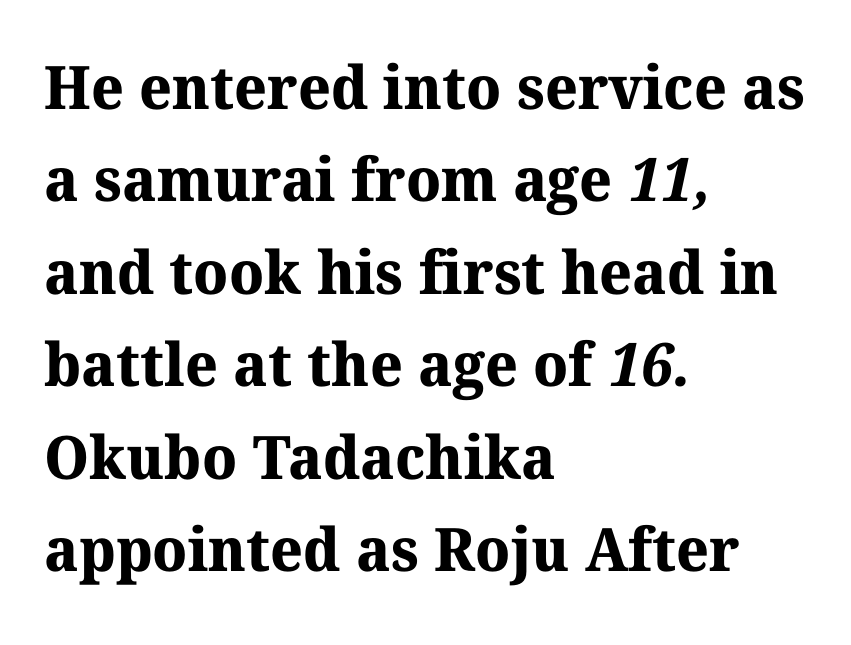
The image shows 60 px bold serif type; set left-aligned, normal line spacing (1.54x), normal letter spacing, not underlined; medium stroke contrast and a medium x-height.
